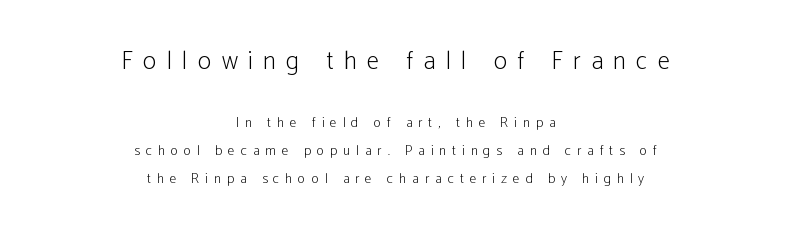
The image shows 25 px text type, upright; set centered, loose line spacing (2.0x), unusually wide letter spacing (+0.42 em), not underlined; the first (top) block is 1.79x larger.
